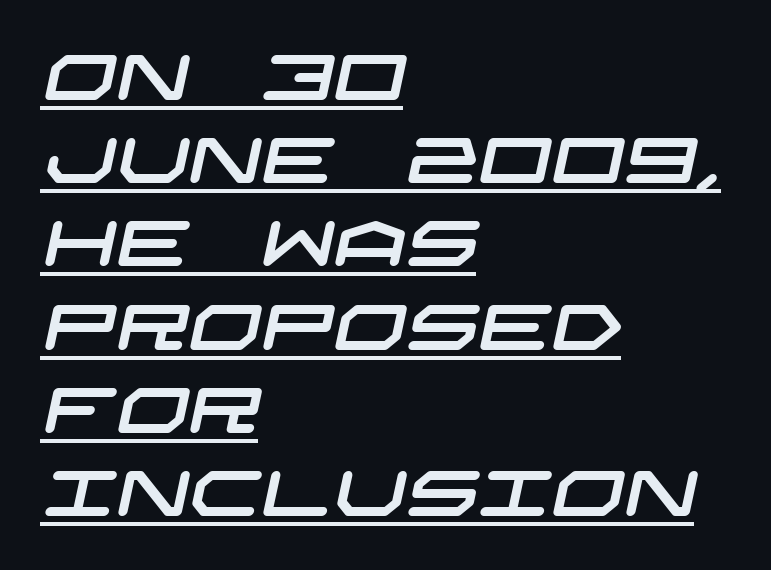
{"serif": "no", "width": "wide", "stroke_contrast": "low", "x_height": "large", "underline": "yes", "align": "left", "line_spacing": "normal", "line_spacing_ratio": 1.3, "letter_spacing": "normal", "letter_spacing_em": 0.0, "glyph_px": 64}
